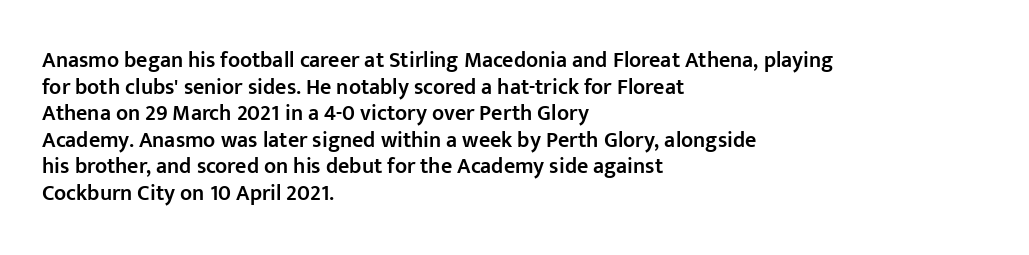
No word sits above an underline. The setting favours the left margin, as ordinary paragraphs usually do. This is the in-between weight designers call semibold or demi. This is the regular roman posture of the typeface. Observe the ordinary spacing: letters are neighbours, not strangers.
